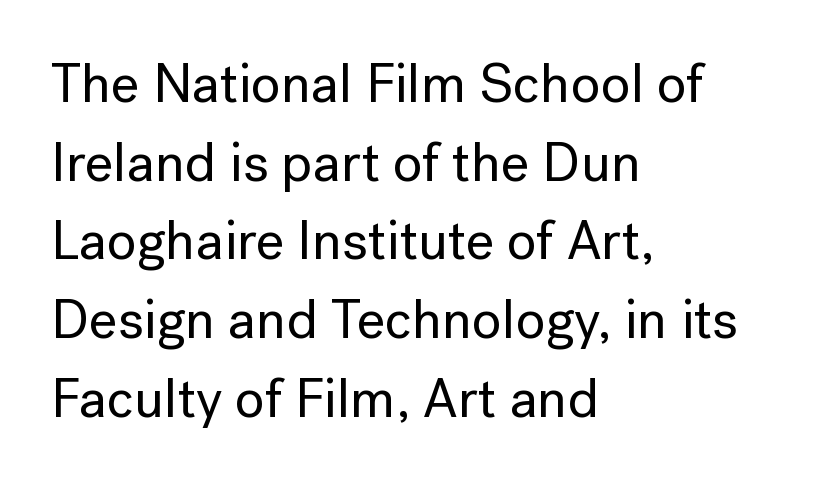
Q: Is the text italic (slanted)? A: No, it is upright.
Q: Is the typeface a serif or a sans-serif typeface? A: Sans-serif.
Q: Is the text underlined? A: No.
Q: How is the paragraph aligned? A: Left-aligned.
Q: Is the spacing between letters normal or unusually wide? A: Normal.
Q: Is the spacing between lines tight, normal or loose? A: Normal.
Q: Width (condensed, normal, or wide)? A: Normal.
Q: Stroke contrast? A: Low.
Q: x-height? A: Medium.
Q: Monospaced? A: No.
